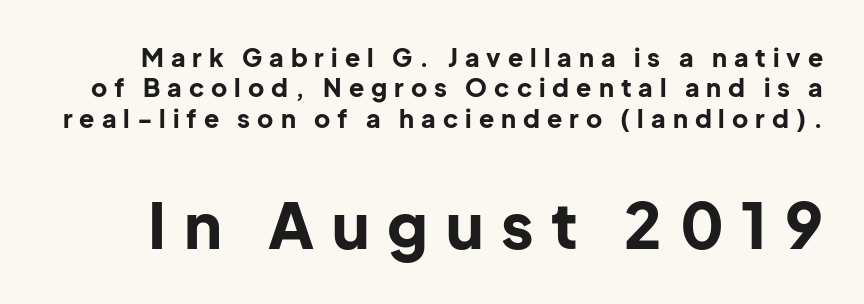
Q: Is the text bold? A: Yes.
Q: Is the text italic (slanted)? A: No, it is upright.
Q: Is the typeface a serif or a sans-serif typeface? A: Sans-serif.
Q: Is the text underlined? A: No.
Q: Is the spacing between letters normal or unusually wide? A: Unusually wide.
Q: Which block of text is set in a larger size, the first (top) or the second (bottom)? A: The second (bottom) one.
Q: Width (condensed, normal, or wide)? A: Normal.
Q: Stroke contrast? A: Low.
Q: x-height? A: Medium.
Q: Monospaced? A: No.
